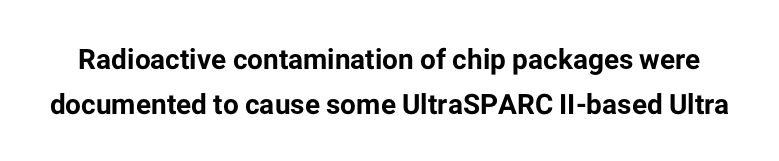
The image shows 28 px bold sans-serif type, upright; set normal line spacing (1.6x), normal letter spacing, not underlined; low stroke contrast and a medium x-height.
